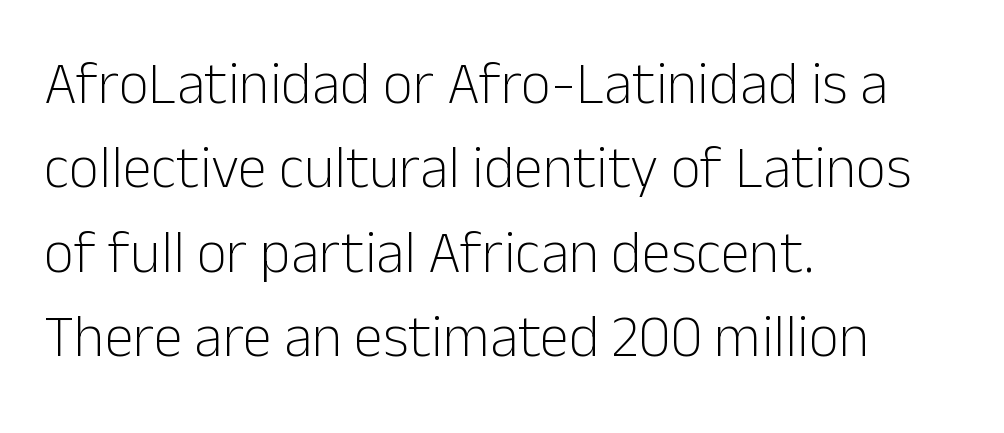
The gaps between neighbouring characters are ordinary and unremarkable. The string is rendered with underlining switched off. On a weight scale, this lands at 450 or below. Quick note: interline space is typical. Italic? Not at all — the glyphs are vertical. Unlike a traditional serif, this face leaves its strokes unadorned.
